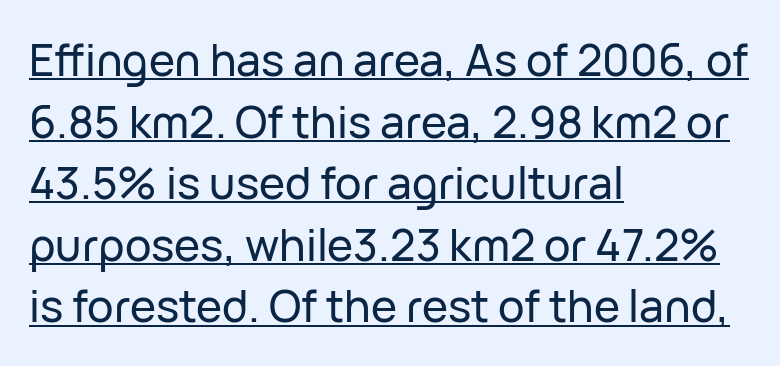
The image shows 44 px sans-serif type, upright; set left-aligned, normal line spacing (1.4x), normal letter spacing, underlined; low stroke contrast and a medium x-height.
